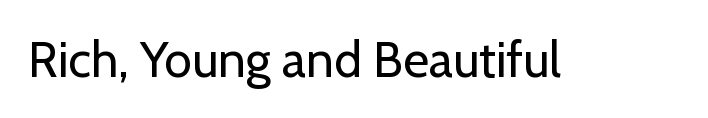
{"serif": "no", "italic": "no", "bold": "no", "weight": "regular", "width": "normal", "stroke_contrast": "low", "x_height": "medium", "monospaced": "no", "underline": "no", "letter_spacing": "normal", "letter_spacing_em": 0.0, "glyph_px": 50}
